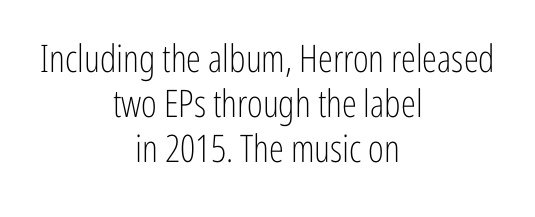
Nope, not italic — everything's standing straight. Spacing verdict: proportional, widths tailored to each character. Unlike a traditional serif, this face leaves its strokes unadorned. The weight tops out at a normal text grade. Quick note: underline off.
